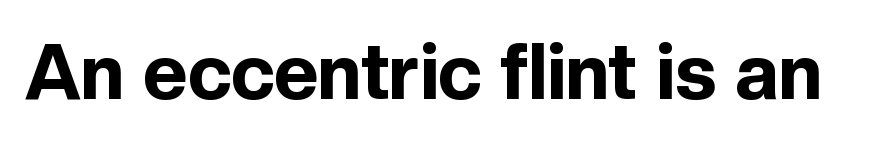
Descender tails drop into unmarked territory. In terms of letterspacing, this is plain default setting. To sum up the face: it is a sans, with no serifs. Spacing verdict: proportional, widths tailored to each character. Each glyph is drawn with heavy, bold strokes.
